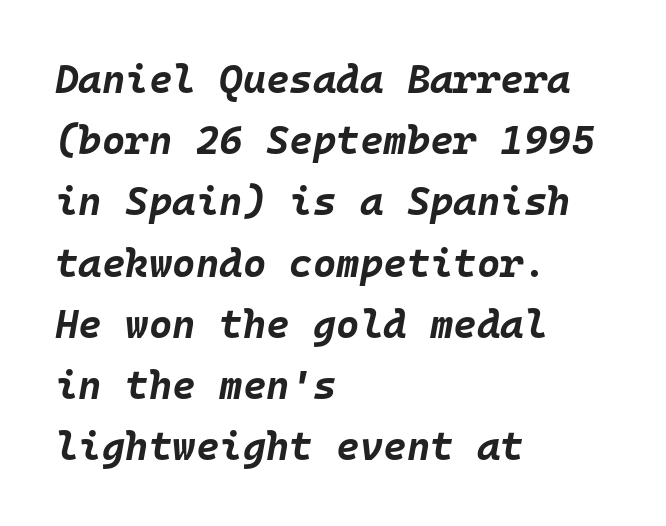
Q: Is the text bold? A: Yes.
Q: Is the text italic (slanted)? A: Yes, it leans right by about 10 degrees.
Q: Is the text underlined? A: No.
Q: How is the paragraph aligned? A: Left-aligned.
Q: Is the spacing between letters normal or unusually wide? A: Normal.
Q: Is the spacing between lines tight, normal or loose? A: Normal.
Q: Width (condensed, normal, or wide)? A: Normal.
Q: Stroke contrast? A: Low.
Q: x-height? A: Large.
Q: Monospaced? A: Yes.
